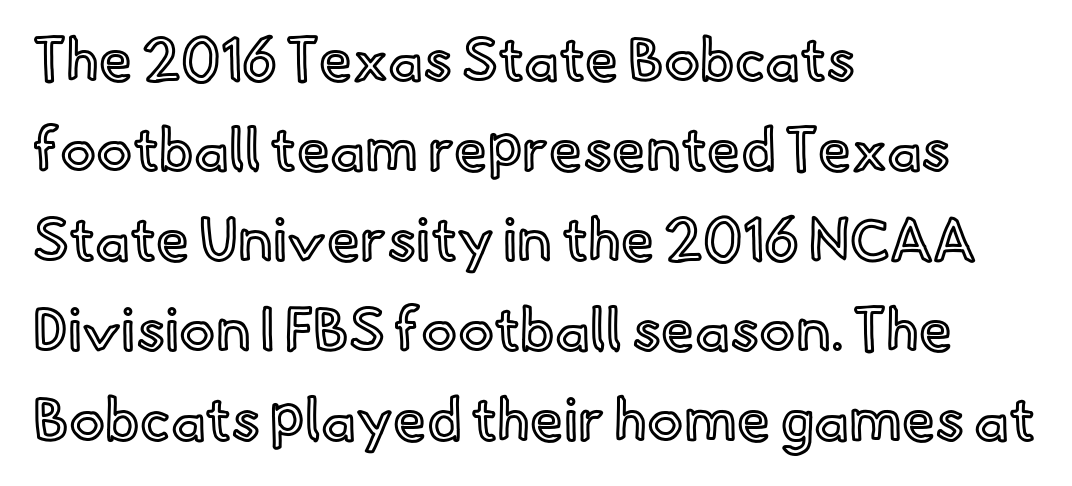
The image shows 60 px text type, upright; set left-aligned, normal line spacing (1.5x), normal letter spacing, not underlined; a small x-height.
